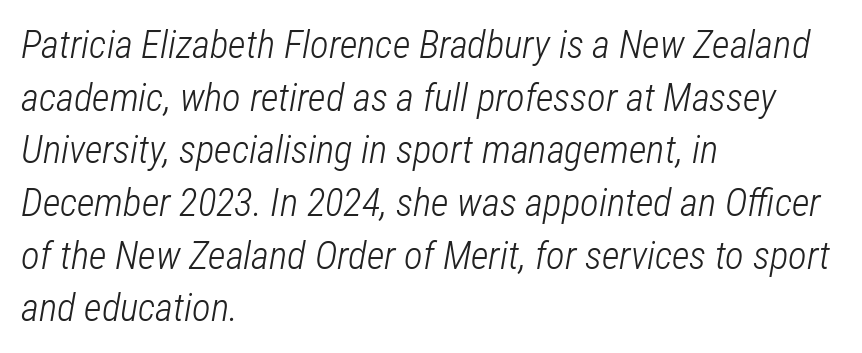
Q: Is the text bold? A: No.
Q: Is the text italic (slanted)? A: Yes, it leans right by about 12 degrees.
Q: Is the text underlined? A: No.
Q: How is the paragraph aligned? A: Left-aligned.
Q: Is the spacing between letters normal or unusually wide? A: Normal.
Q: Is the spacing between lines tight, normal or loose? A: Normal.
Q: Width (condensed, normal, or wide)? A: Condensed.
Q: Stroke contrast? A: Low.
Q: x-height? A: Medium.
Q: Monospaced? A: No.
